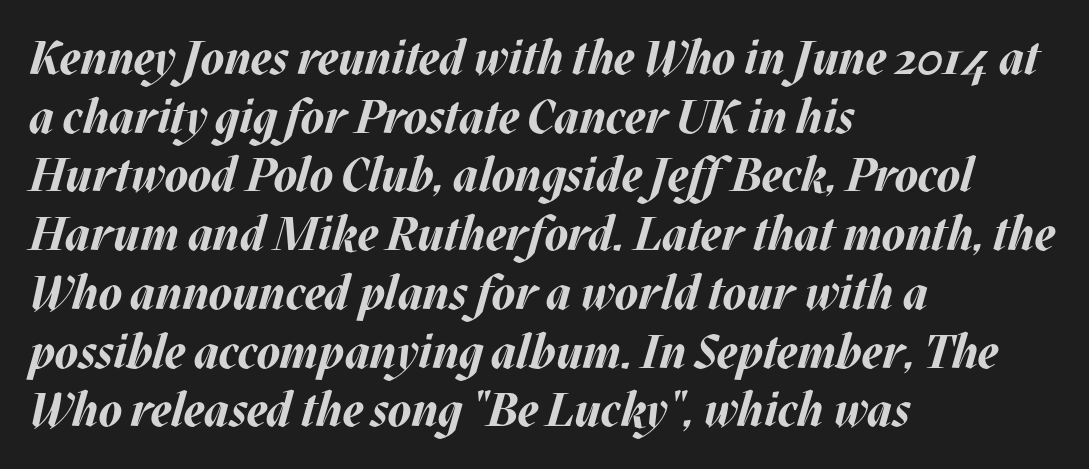
Q: Is the text bold? A: Yes.
Q: Is the text italic (slanted)? A: Yes, it leans right by about 17 degrees.
Q: Is the text underlined? A: No.
Q: How is the paragraph aligned? A: Left-aligned.
Q: Is the spacing between letters normal or unusually wide? A: Normal.
Q: Is the spacing between lines tight, normal or loose? A: Normal.
Q: Width (condensed, normal, or wide)? A: Normal.
Q: Stroke contrast? A: Medium.
Q: x-height? A: Large.
Q: Monospaced? A: No.
